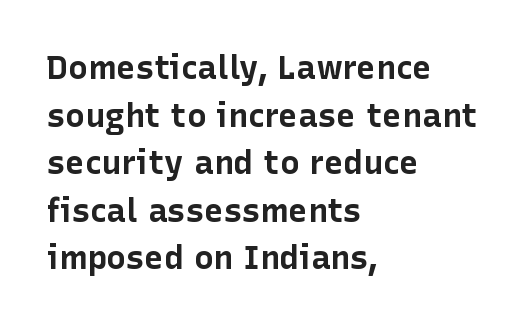
{"serif": "no", "italic": "no", "bold": "yes", "weight": "bold", "width": "normal", "stroke_contrast": "low", "x_height": "medium", "monospaced": "no", "underline": "no", "align": "left", "line_spacing": "normal", "line_spacing_ratio": 1.44, "letter_spacing": "normal", "letter_spacing_em": 0.0, "glyph_px": 33}
